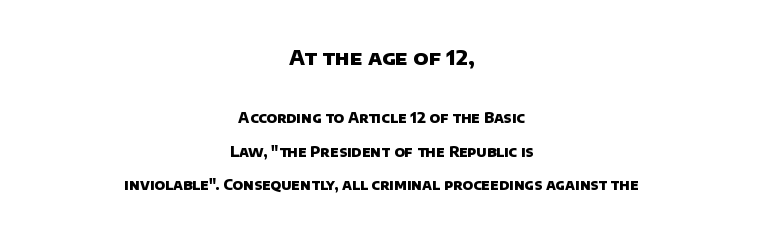
Q: Is the text bold? A: Yes.
Q: Is the text underlined? A: No.
Q: How is the paragraph aligned? A: Centered.
Q: Is the spacing between letters normal or unusually wide? A: Normal.
Q: Is the spacing between lines tight, normal or loose? A: Loose.
Q: Which block of text is set in a larger size, the first (top) or the second (bottom)? A: The first (top) one.
